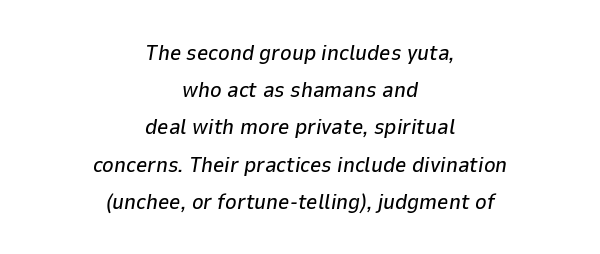
{"italic": "yes", "lean": "right", "slant_degrees": 9, "underline": "no", "align": "center", "line_spacing": "normal", "line_spacing_ratio": 1.69, "letter_spacing": "normal", "letter_spacing_em": 0.0, "glyph_px": 22}
